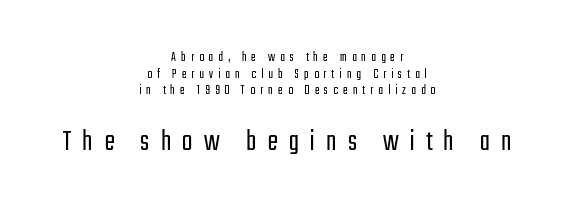
Q: Is the text bold? A: No.
Q: Is the text italic (slanted)? A: No, it is upright.
Q: Is the typeface a serif or a sans-serif typeface? A: Sans-serif.
Q: Is the text underlined? A: No.
Q: How is the paragraph aligned? A: Centered.
Q: Is the spacing between letters normal or unusually wide? A: Unusually wide.
Q: Which block of text is set in a larger size, the first (top) or the second (bottom)? A: The second (bottom) one.
Q: Width (condensed, normal, or wide)? A: Condensed.
Q: Stroke contrast? A: Low.
Q: x-height? A: Medium.
Q: Monospaced? A: No.
